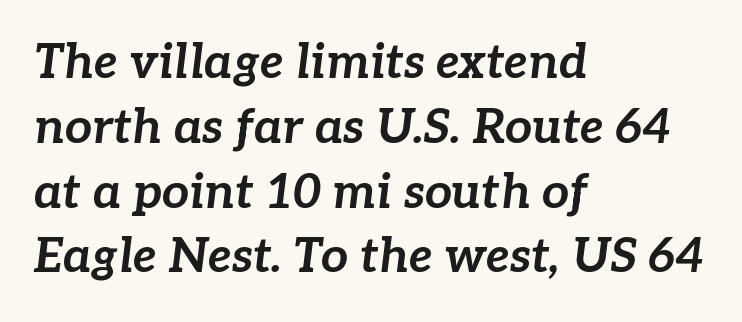
The image shows 48 px bold type, italic (leaning right); set left-aligned, normal line spacing (1.35x), normal letter spacing, not underlined; low stroke contrast and a medium x-height.
